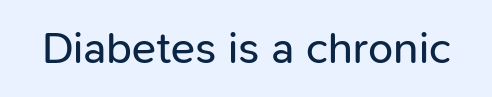
Q: Is the text bold? A: No.
Q: Is the text italic (slanted)? A: No, it is upright.
Q: Is the typeface a serif or a sans-serif typeface? A: Sans-serif.
Q: Is the text underlined? A: No.
Q: Is the spacing between letters normal or unusually wide? A: Normal.
Q: Width (condensed, normal, or wide)? A: Normal.
Q: Stroke contrast? A: Low.
Q: x-height? A: Medium.
Q: Monospaced? A: No.
